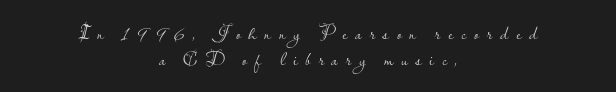
{"bold": "no", "underline": "no", "align": "center", "line_spacing": "normal", "line_spacing_ratio": 1.3, "letter_spacing": "wide", "letter_spacing_em": 0.39, "glyph_px": 20}
